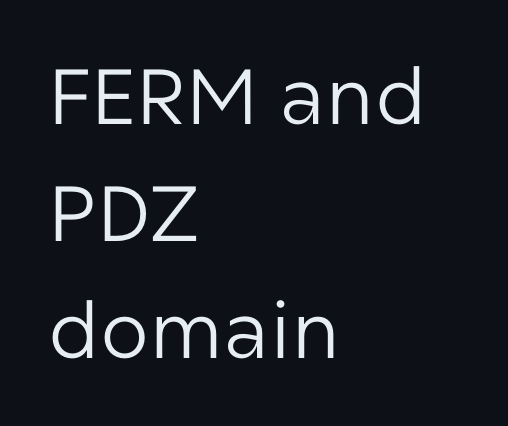
{"serif": "no", "italic": "no", "bold": "no", "weight": "regular", "width": "normal", "stroke_contrast": "low", "x_height": "medium", "monospaced": "no", "underline": "no", "align": "left", "line_spacing": "normal", "line_spacing_ratio": 1.5, "letter_spacing": "normal", "letter_spacing_em": 0.0, "glyph_px": 78}
